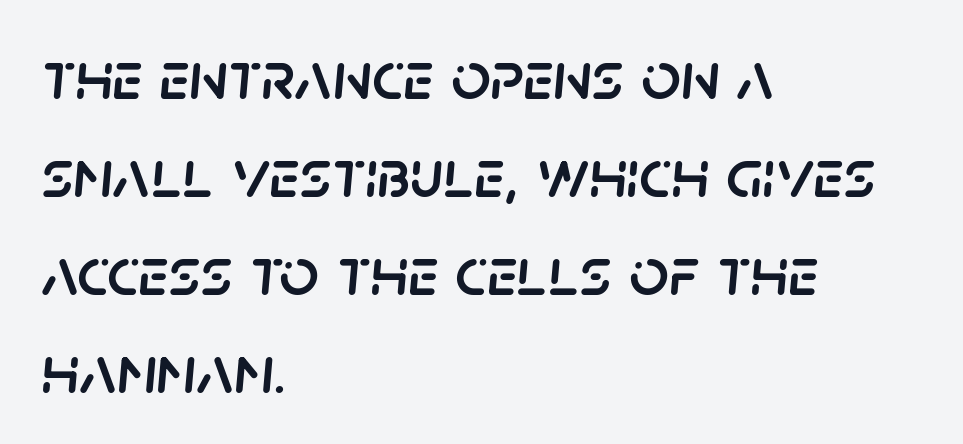
The image shows 69 px text type, italic (leaning right); set left-aligned, normal line spacing (1.42x), normal letter spacing, not underlined; low stroke contrast and a large x-height.
